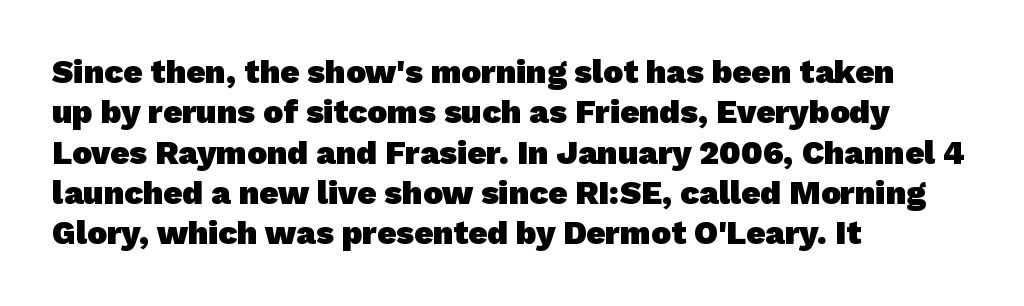
{"serif": "no", "bold": "yes", "weight": "heavy", "width": "normal", "stroke_contrast": "low", "x_height": "medium", "monospaced": "no", "underline": "no", "align": "left", "line_spacing_ratio": 1.22, "letter_spacing": "normal", "letter_spacing_em": 0.0, "glyph_px": 33}
